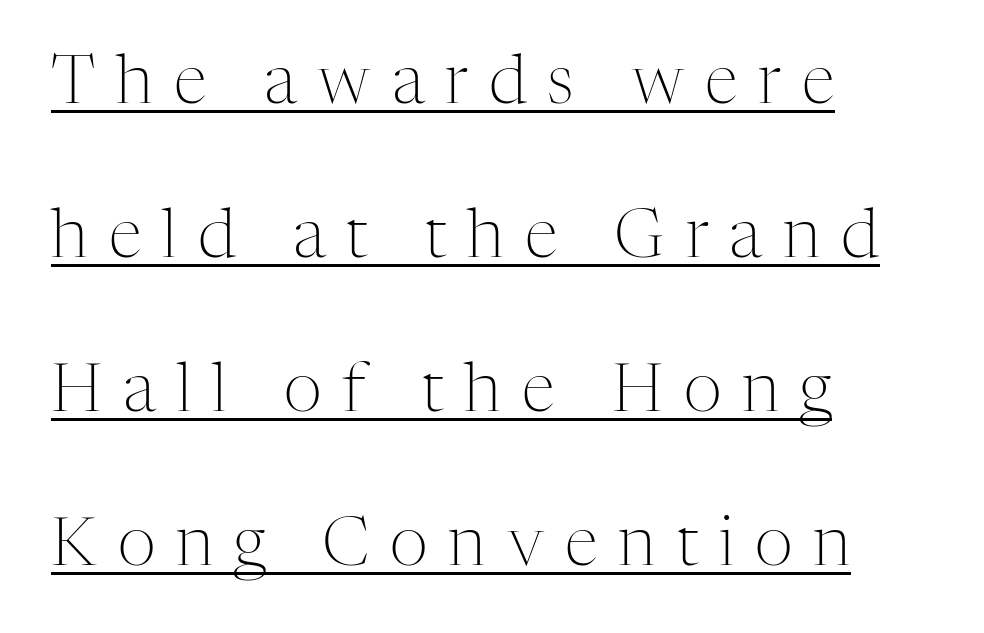
The image shows 67 px light serif type, upright; set left-aligned, loose line spacing (2.3x), unusually wide letter spacing (+0.31 em), underlined; medium stroke contrast and a medium x-height.
